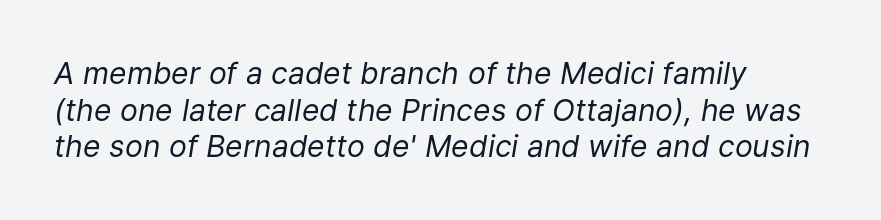
The image shows 30 px regular-weight type, italic (leaning right); set left-aligned, line spacing 1.22x, normal letter spacing, not underlined; low stroke contrast and a medium x-height.
